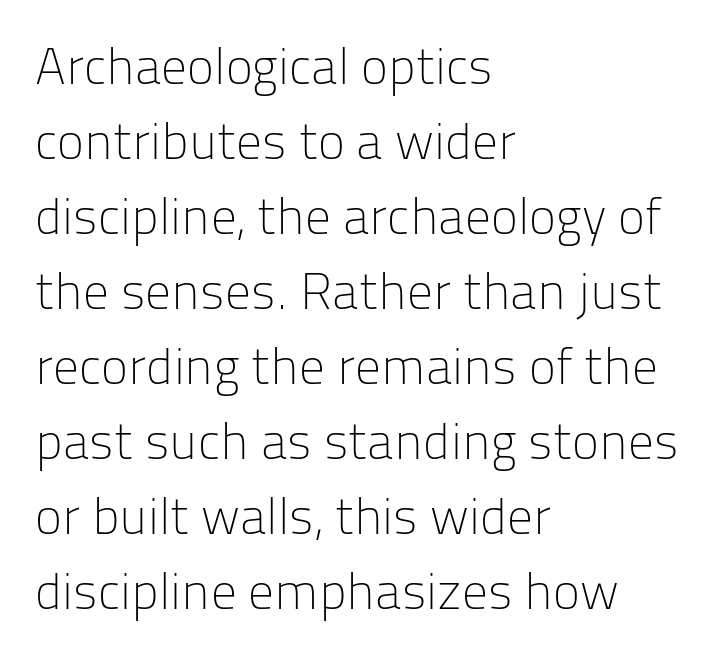
Casual observation: everything's shoved over to the left. Classification — sans serif. Interline gaps are of average width in this sample. Is the type heavy? It reads as light-to-regular instead.
